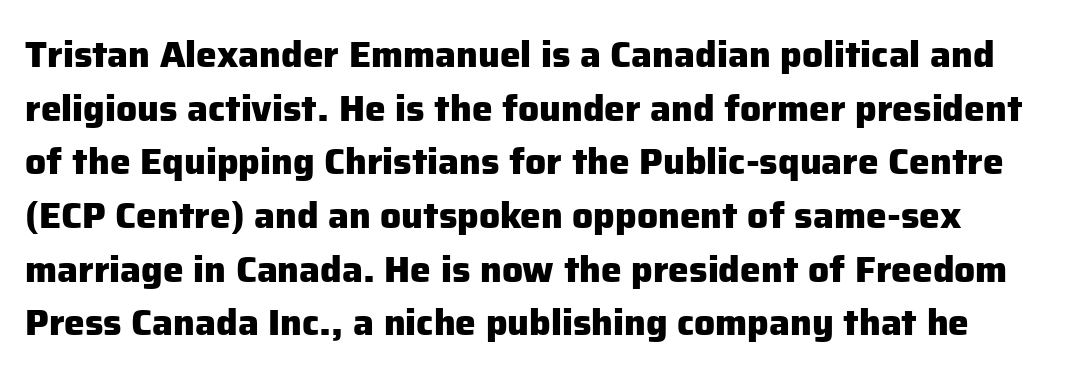
Q: Is the text bold? A: Yes.
Q: Is the text italic (slanted)? A: No, it is upright.
Q: Is the typeface a serif or a sans-serif typeface? A: Sans-serif.
Q: Is the text underlined? A: No.
Q: Is the spacing between letters normal or unusually wide? A: Normal.
Q: Is the spacing between lines tight, normal or loose? A: Normal.
Q: Width (condensed, normal, or wide)? A: Normal.
Q: Stroke contrast? A: Low.
Q: x-height? A: Medium.
Q: Monospaced? A: No.
